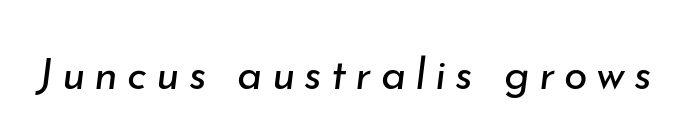
Q: Is the text bold? A: No.
Q: Is the text italic (slanted)? A: Yes, it leans right by about 7 degrees.
Q: Is the text underlined? A: No.
Q: Is the spacing between letters normal or unusually wide? A: Unusually wide.
Q: Width (condensed, normal, or wide)? A: Normal.
Q: Stroke contrast? A: Low.
Q: x-height? A: Small.
Q: Monospaced? A: No.
